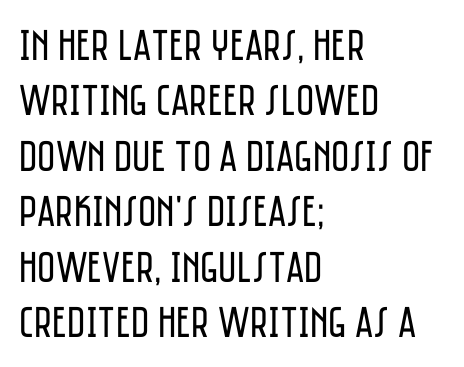
A typesetter would call this zero additional tracking. Interline gaps are of average width in this sample. The face looks like a standard text weight, possibly lighter. Glance below the letters and you will spot only blank space. No italicization has been applied; the sample stays upright. Spacing verdict: proportional, widths tailored to each character.
